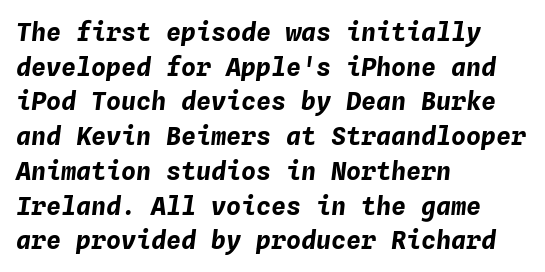
Q: Is the text bold? A: Yes.
Q: Is the text italic (slanted)? A: Yes, it leans right by about 4 degrees.
Q: Is the text underlined? A: No.
Q: How is the paragraph aligned? A: Left-aligned.
Q: Is the spacing between letters normal or unusually wide? A: Normal.
Q: Is the spacing between lines tight, normal or loose? A: Normal.
